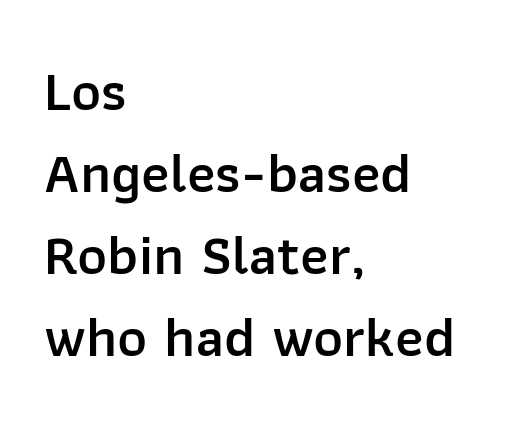
The image shows 57 px semibold sans-serif type, upright; set left-aligned, normal line spacing (1.44x), normal letter spacing, not underlined; low stroke contrast and a medium x-height.
